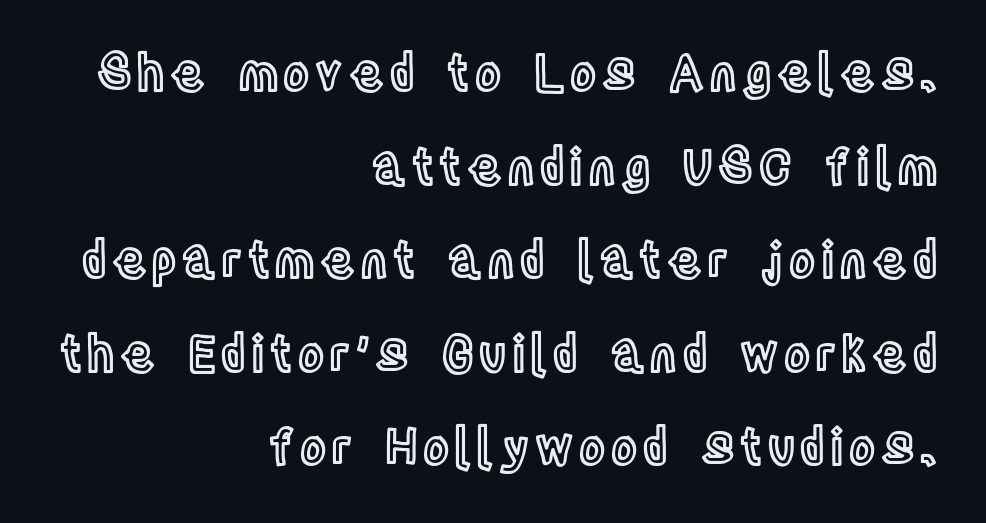
The image shows 49 px condensed type, upright; set right-aligned, loose line spacing (1.91x), not underlined; a large x-height.
